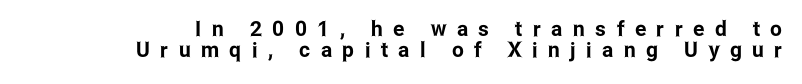
Q: Is the text italic (slanted)? A: No, it is upright.
Q: Is the text underlined? A: No.
Q: How is the paragraph aligned? A: Right-aligned.
Q: Is the spacing between letters normal or unusually wide? A: Unusually wide.
Q: Is the spacing between lines tight, normal or loose? A: Tight.
